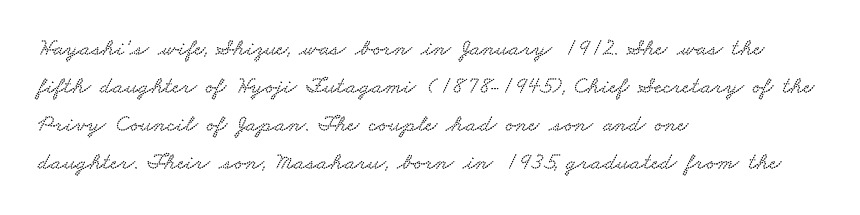
The image shows 24 px text type; set left-aligned, normal line spacing (1.58x), normal letter spacing, not underlined.
